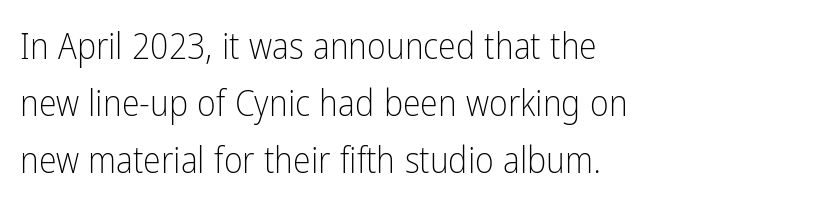
Q: Is the text bold? A: No.
Q: Is the text italic (slanted)? A: No, it is upright.
Q: Is the typeface a serif or a sans-serif typeface? A: Sans-serif.
Q: Is the text underlined? A: No.
Q: How is the paragraph aligned? A: Left-aligned.
Q: Is the spacing between letters normal or unusually wide? A: Normal.
Q: Is the spacing between lines tight, normal or loose? A: Normal.
Q: Width (condensed, normal, or wide)? A: Condensed.
Q: Stroke contrast? A: Low.
Q: x-height? A: Medium.
Q: Monospaced? A: No.
